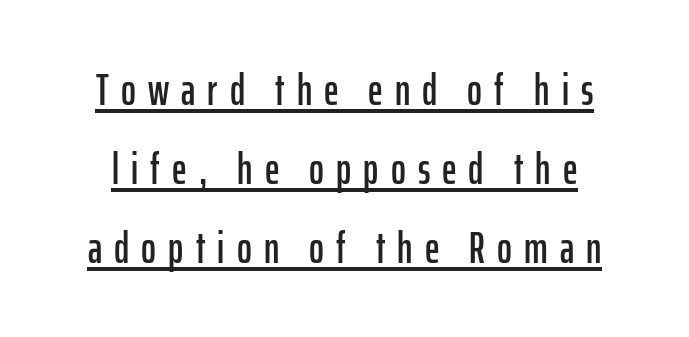
Q: Is the text italic (slanted)? A: No, it is upright.
Q: Is the typeface a serif or a sans-serif typeface? A: Sans-serif.
Q: Is the text underlined? A: Yes.
Q: Is the spacing between letters normal or unusually wide? A: Unusually wide.
Q: Width (condensed, normal, or wide)? A: Condensed.
Q: Stroke contrast? A: Low.
Q: x-height? A: Medium.
Q: Monospaced? A: No.
